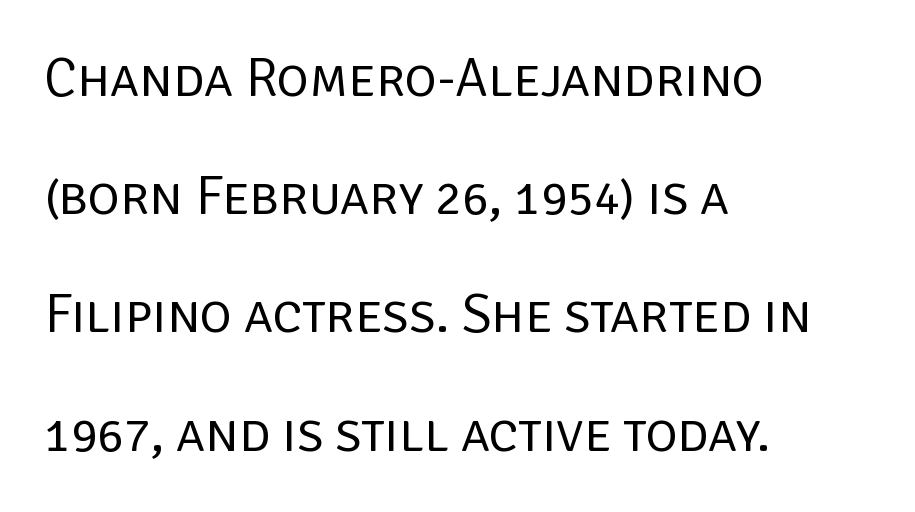
{"serif": "no", "italic": "no", "bold": "no", "weight": "regular", "width": "normal", "stroke_contrast": "low", "x_height": "large", "monospaced": "no", "underline": "no", "align": "left", "line_spacing": "loose", "line_spacing_ratio": 2.15, "letter_spacing": "normal", "letter_spacing_em": 0.0, "glyph_px": 55}
